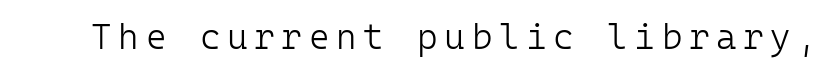
{"serif": "no", "italic": "no", "bold": "no", "weight": "light", "width": "normal", "stroke_contrast": "low", "x_height": "medium", "monospaced": "yes", "underline": "no", "glyph_px": 35}
